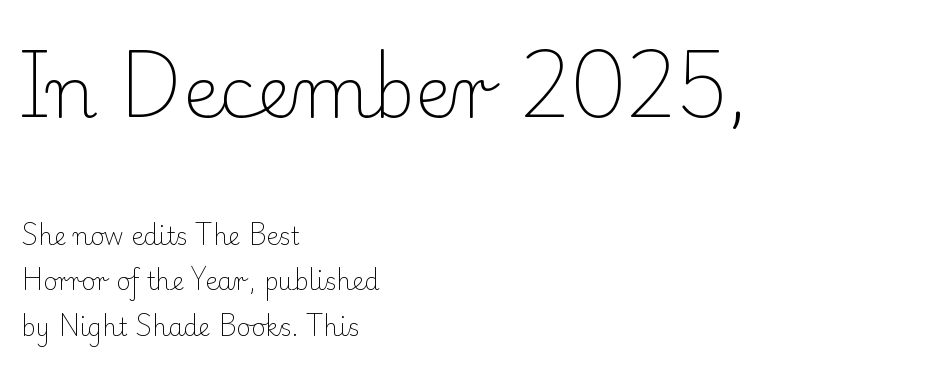
The image shows 71 px light serif type, upright; set left-aligned, line spacing 1.89x, normal letter spacing, not underlined; the first (top) block is 2.96x larger; low stroke contrast and a small x-height.
